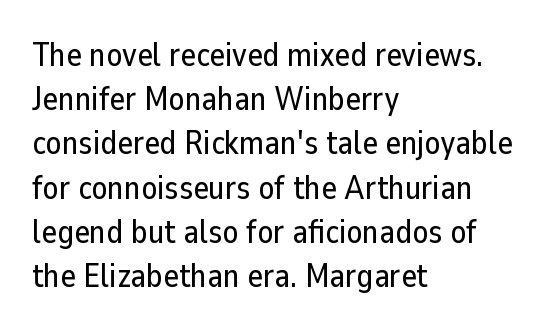
The image shows 33 px sans-serif type, upright; set left-aligned, normal line spacing (1.34x), normal letter spacing, not underlined; low stroke contrast and a medium x-height.
